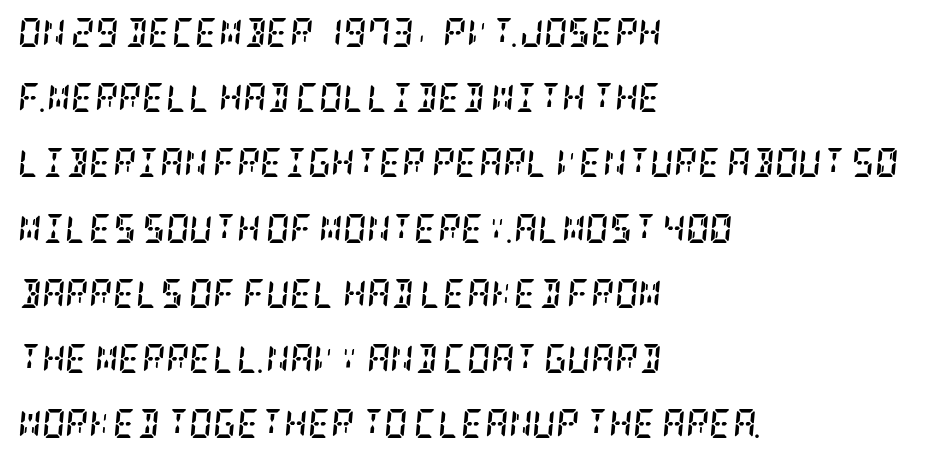
A great deal of white space separates one row of letters from the next. Examine the stroke ends and you'll spot serifs. The whole block is typeset with a tilt. The font is running at its bold setting. The compositor pushed each line to the left boundary. What stands out about the letter spacing? Nothing — it is the standard amount.
